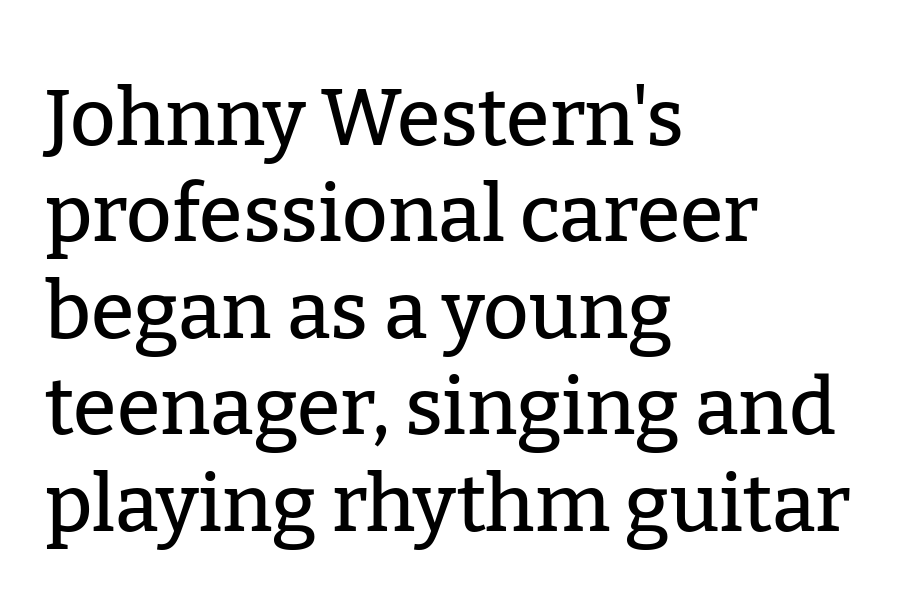
{"serif": "yes", "italic": "no", "width": "normal", "stroke_contrast": "low", "x_height": "medium", "monospaced": "no", "underline": "no", "align": "left", "line_spacing_ratio": 1.22, "letter_spacing": "normal", "letter_spacing_em": 0.0, "glyph_px": 79}
